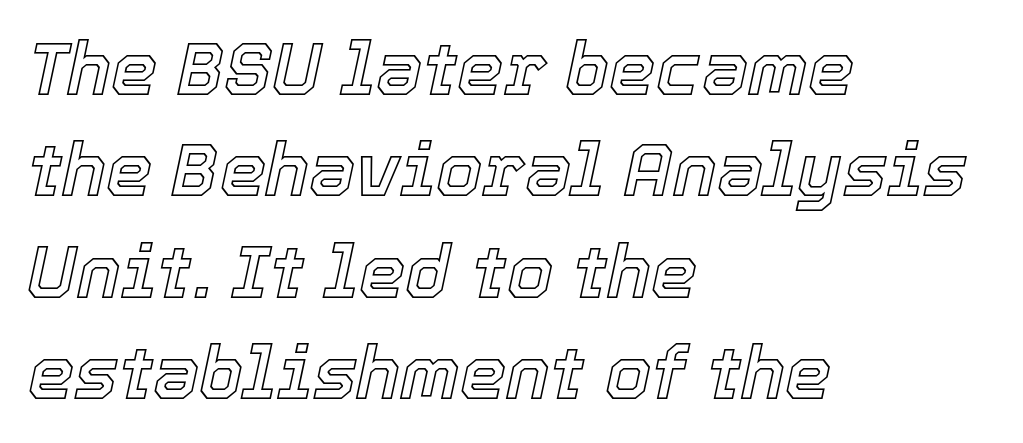
The image shows 74 px text type, italic (leaning right); set left-aligned, normal line spacing (1.37x), normal letter spacing, not underlined; a medium x-height.
